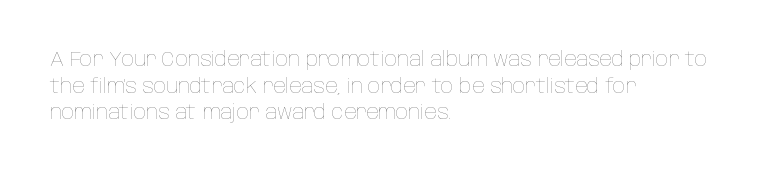
{"italic": "no", "bold": "no", "underline": "no", "align": "left", "line_spacing": "normal", "line_spacing_ratio": 1.33, "letter_spacing": "normal", "letter_spacing_em": 0.0, "glyph_px": 20}
